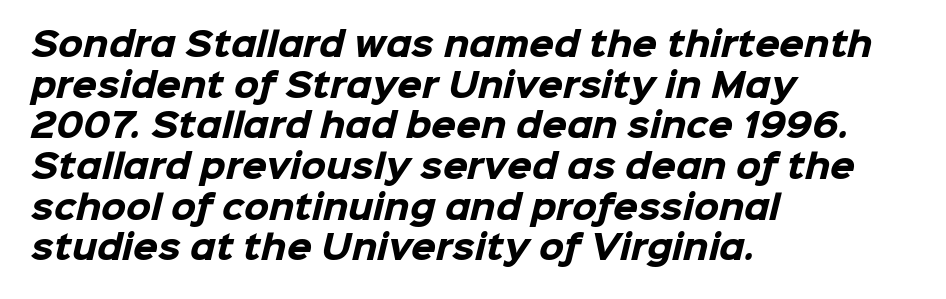
Q: Is the text bold? A: Yes.
Q: Is the typeface a serif or a sans-serif typeface? A: Sans-serif.
Q: Is the text underlined? A: No.
Q: How is the paragraph aligned? A: Left-aligned.
Q: Is the spacing between letters normal or unusually wide? A: Normal.
Q: Is the spacing between lines tight, normal or loose? A: Normal.
Q: Width (condensed, normal, or wide)? A: Normal.
Q: Stroke contrast? A: Low.
Q: x-height? A: Medium.
Q: Monospaced? A: No.
